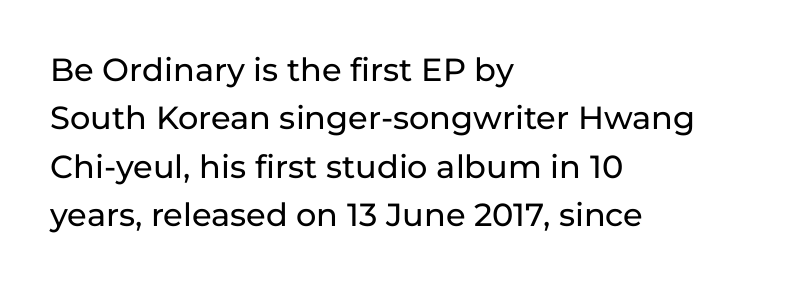
{"serif": "no", "italic": "no", "width": "normal", "stroke_contrast": "low", "x_height": "medium", "monospaced": "no", "underline": "no", "align": "left", "line_spacing": "normal", "line_spacing_ratio": 1.51, "letter_spacing": "normal", "letter_spacing_em": 0.0, "glyph_px": 32}
